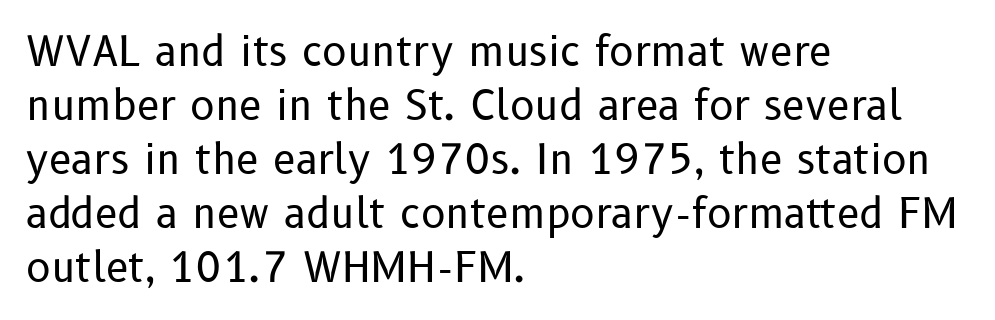
The image shows 41 px regular-weight sans-serif type, upright; set left-aligned, normal line spacing (1.32x), normal letter spacing, not underlined; low stroke contrast and a medium x-height.
